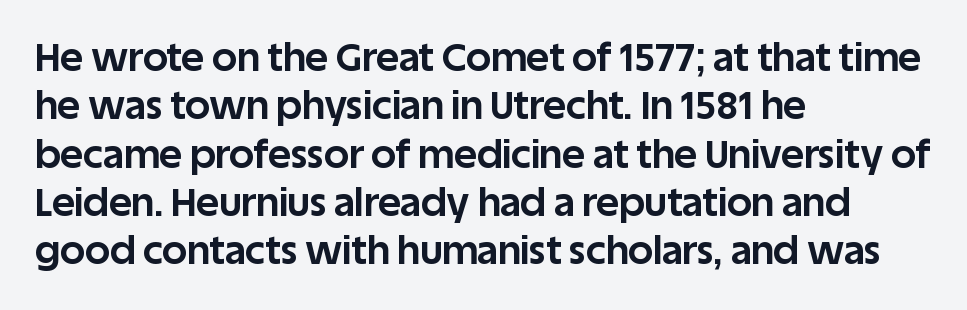
The image shows 39 px bold sans-serif type, upright; set left-aligned, line spacing 1.24x, normal letter spacing, not underlined; low stroke contrast and a large x-height.
